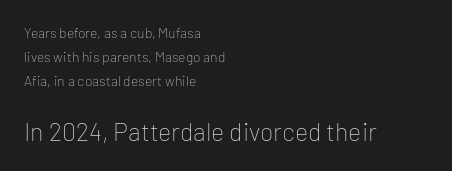
Q: Is the text bold? A: No.
Q: Is the text italic (slanted)? A: No, it is upright.
Q: Is the text underlined? A: No.
Q: How is the paragraph aligned? A: Left-aligned.
Q: Is the spacing between letters normal or unusually wide? A: Normal.
Q: Which block of text is set in a larger size, the first (top) or the second (bottom)? A: The second (bottom) one.
